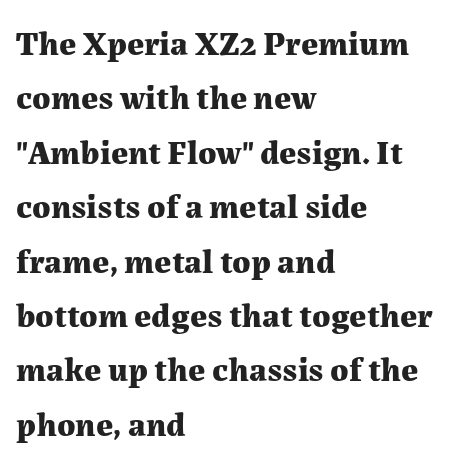
Q: Is the text bold? A: Yes.
Q: Is the text italic (slanted)? A: No, it is upright.
Q: Is the typeface a serif or a sans-serif typeface? A: Serif.
Q: Is the text underlined? A: No.
Q: How is the paragraph aligned? A: Left-aligned.
Q: Is the spacing between letters normal or unusually wide? A: Normal.
Q: Is the spacing between lines tight, normal or loose? A: Normal.
Q: Width (condensed, normal, or wide)? A: Normal.
Q: Stroke contrast? A: Medium.
Q: x-height? A: Medium.
Q: Monospaced? A: No.
